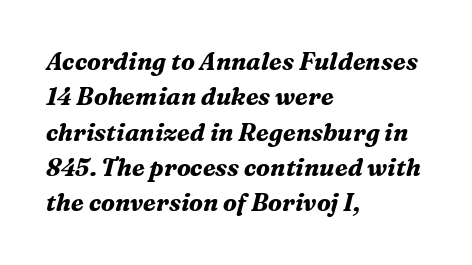
The image shows 24 px bold type, italic (leaning right); set left-aligned, normal line spacing (1.47x), normal letter spacing, not underlined.
